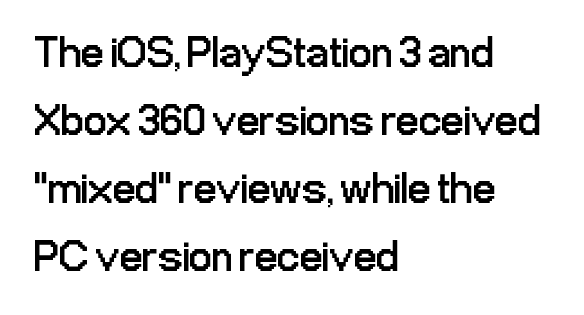
The image shows 45 px regular-weight, condensed sans-serif type, upright; set left-aligned, normal line spacing (1.51x), normal letter spacing, not underlined; low stroke contrast and a medium x-height.
